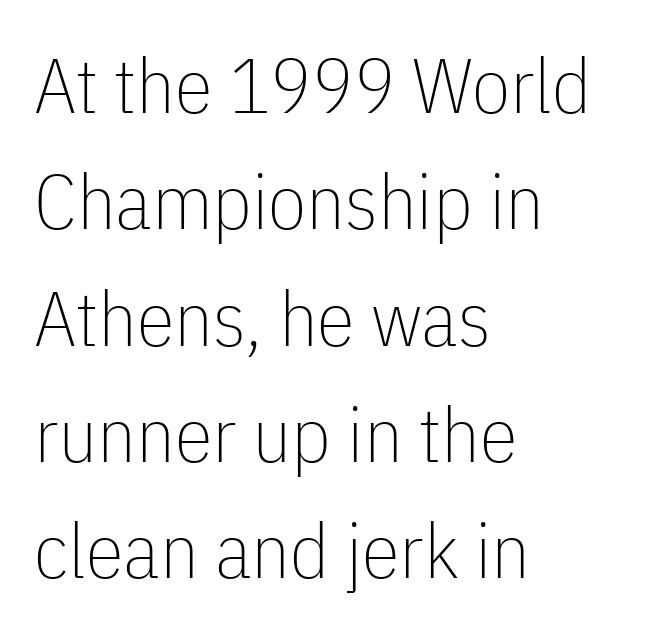
Posture: upright roman. Regarding leading, the lines here are spaced in the standard way. The face used here is rendered with its standard letterfit. Is this a sans? Yes — the strokes have no serifs. Each stroke keeps to a modest, everyday thickness or less. Where is the straight margin? On the left.
